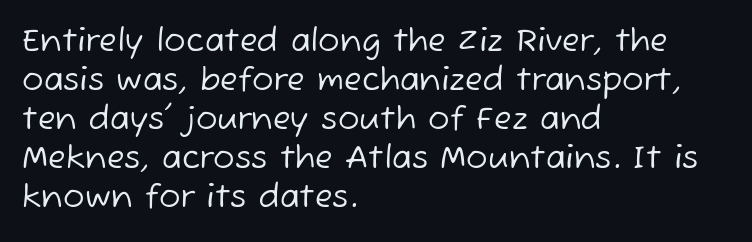
The image shows 32 px regular-weight sans-serif type; set left-aligned, line spacing 1.22x, normal letter spacing, not underlined; low stroke contrast and a medium x-height.
